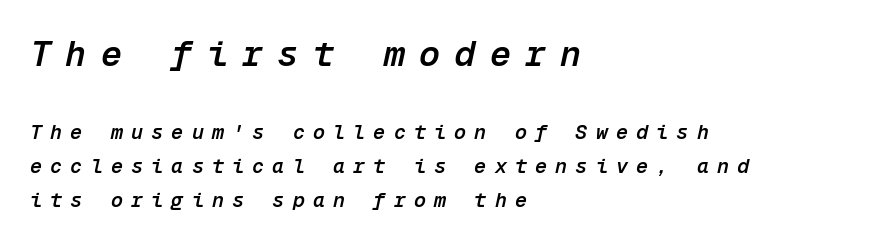
Q: Is the text bold? A: Semi-bold.
Q: Is the text italic (slanted)? A: Yes, it leans right by about 12 degrees.
Q: Is the text underlined? A: No.
Q: How is the paragraph aligned? A: Left-aligned.
Q: Is the spacing between letters normal or unusually wide? A: Unusually wide.
Q: Which block of text is set in a larger size, the first (top) or the second (bottom)? A: The first (top) one.
Q: Width (condensed, normal, or wide)? A: Normal.
Q: Stroke contrast? A: Low.
Q: x-height? A: Medium.
Q: Monospaced? A: Yes.
